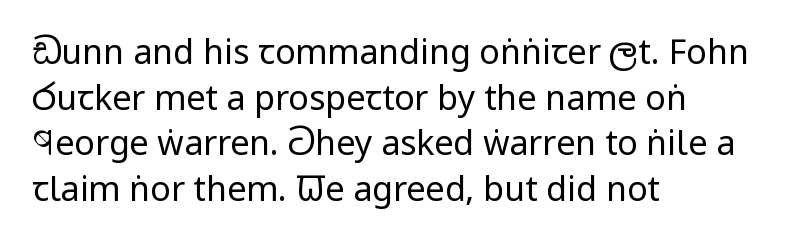
Posture: straight, roman, zero tilt. Decoration check: the copy has no underline. Leading: standard. Heaviness? Minimal to ordinary, like unemphasized prose.
